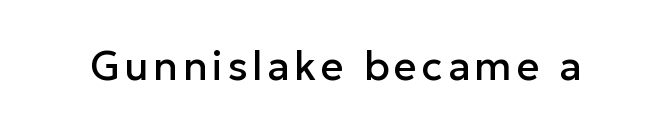
The image shows 40 px sans-serif type, upright; set not underlined; low stroke contrast and a medium x-height.
